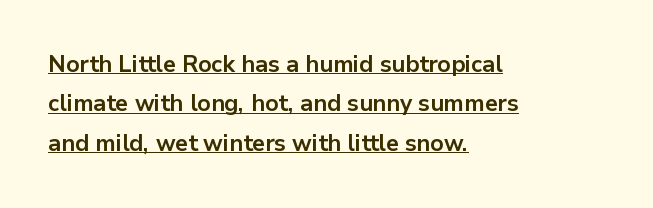
The tracking reads as untouched default to a designer's eye. Notice how a bar underscores the lettering throughout. Every letter is thick-stroked: bold, no question. The rag falls on the right side of this text block. The type sits square on the baseline with zero lean.
